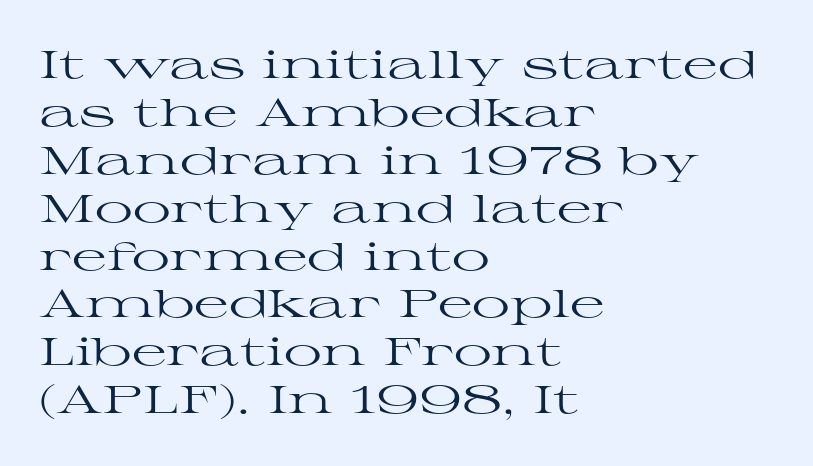
Q: Is the text bold? A: No.
Q: Is the text italic (slanted)? A: No, it is upright.
Q: Is the typeface a serif or a sans-serif typeface? A: Serif.
Q: Is the text underlined? A: No.
Q: How is the paragraph aligned? A: Left-aligned.
Q: Is the spacing between letters normal or unusually wide? A: Normal.
Q: Is the spacing between lines tight, normal or loose? A: Normal.
Q: Width (condensed, normal, or wide)? A: Wide.
Q: Stroke contrast? A: High.
Q: x-height? A: Medium.
Q: Monospaced? A: No.
